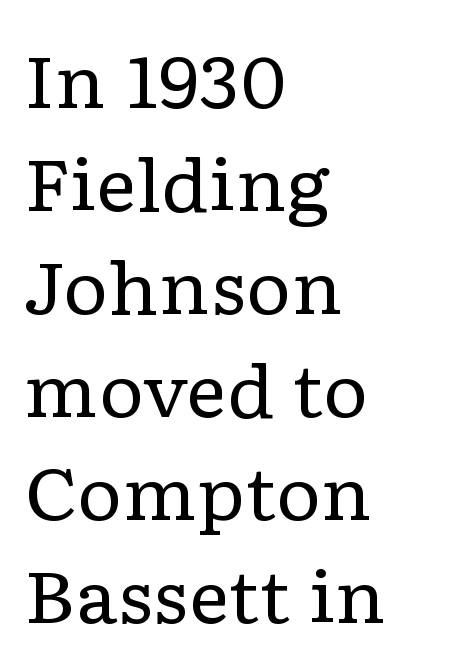
The type sits square on the baseline with zero lean. The weight tops out at a normal text grade. The paragraph has a hard left edge and a soft right edge. The passage shown stacks its lines at a standard gap. The passage shown is typed in a proportional face where columns would drift. Check under the words: just untouched page.
